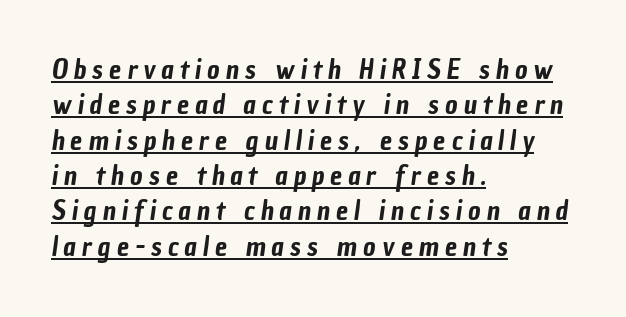
Q: Is the text underlined? A: Yes.
Q: How is the paragraph aligned? A: Left-aligned.
Q: Is the spacing between letters normal or unusually wide? A: Unusually wide.
Q: Is the spacing between lines tight, normal or loose? A: Normal.
